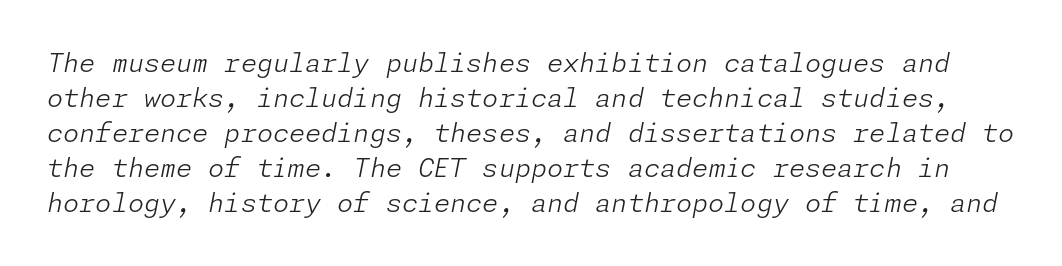
Leading matches the norm, producing a regular column. Caption: standard tracking, unaltered. Quick note: italic. Decoration check: the copy has no underline.
